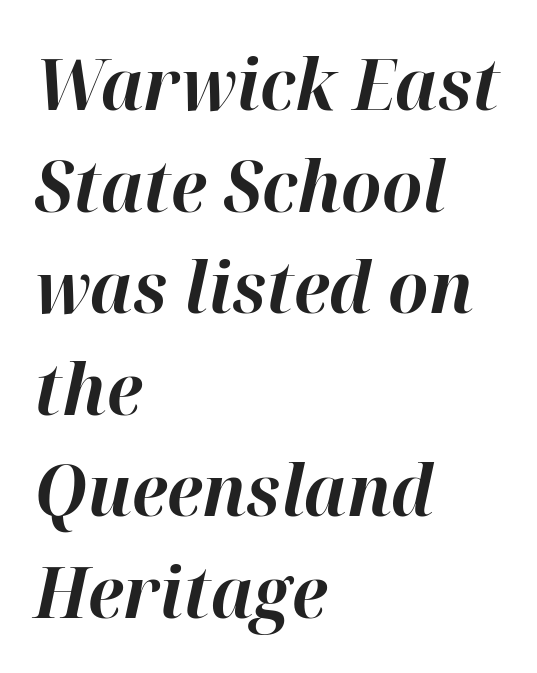
The face used here has a pronounced slope to its letters. If you drew a ruler down the left edge, every line would touch it. Looks like regular typesetting: each glyph gets only the width it needs. The letters sit at their default tracking, neither squeezed nor spread.
